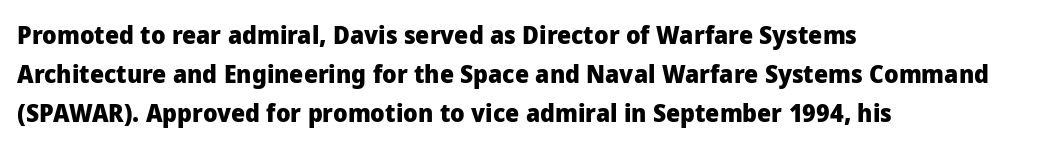
The image shows 25 px bold type, upright; set left-aligned, normal line spacing (1.57x), normal letter spacing, not underlined.
